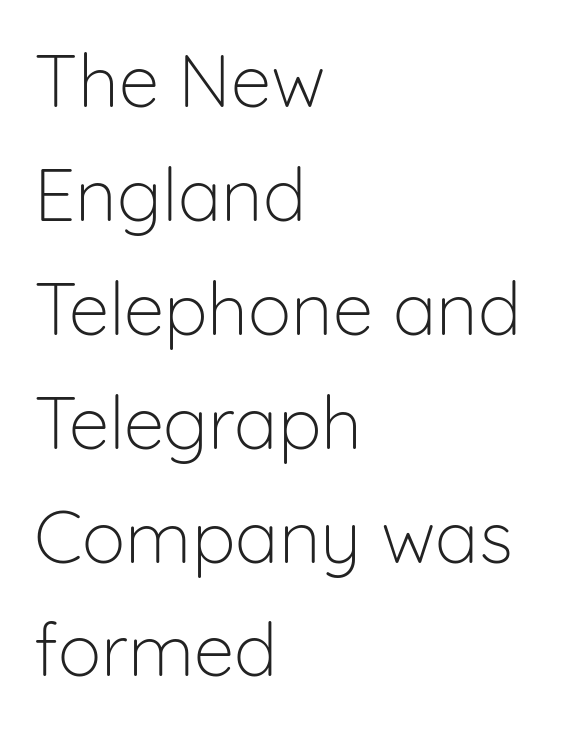
Q: Is the text bold? A: No.
Q: Is the text italic (slanted)? A: No, it is upright.
Q: Is the typeface a serif or a sans-serif typeface? A: Sans-serif.
Q: Is the text underlined? A: No.
Q: How is the paragraph aligned? A: Left-aligned.
Q: Is the spacing between letters normal or unusually wide? A: Normal.
Q: Is the spacing between lines tight, normal or loose? A: Normal.
Q: Width (condensed, normal, or wide)? A: Normal.
Q: Stroke contrast? A: Low.
Q: x-height? A: Medium.
Q: Monospaced? A: No.
